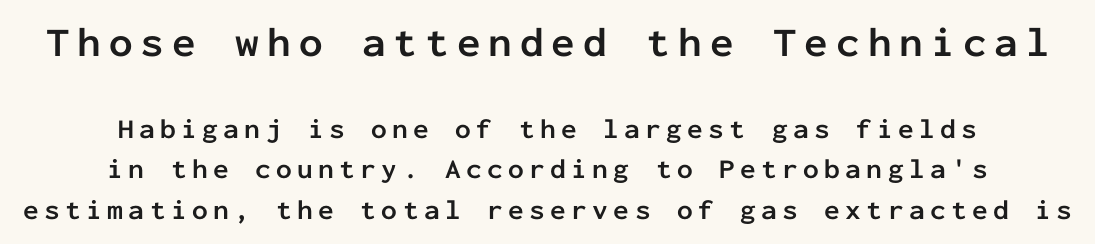
Q: Is the text bold? A: Yes.
Q: Is the text italic (slanted)? A: No, it is upright.
Q: Is the typeface a serif or a sans-serif typeface? A: Sans-serif.
Q: Is the text underlined? A: No.
Q: How is the paragraph aligned? A: Centered.
Q: Is the spacing between lines tight, normal or loose? A: Normal.
Q: Which block of text is set in a larger size, the first (top) or the second (bottom)? A: The first (top) one.
Q: Width (condensed, normal, or wide)? A: Normal.
Q: Stroke contrast? A: Low.
Q: x-height? A: Medium.
Q: Monospaced? A: Yes.
